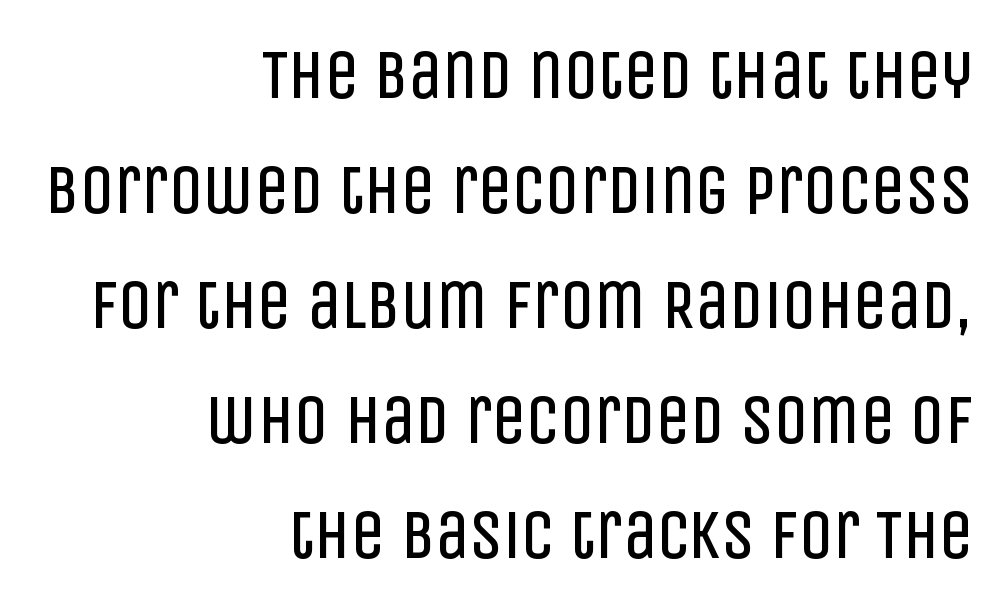
{"serif": "no", "italic": "no", "bold": "no", "weight": "regular", "width": "condensed", "stroke_contrast": "low", "x_height": "large", "monospaced": "no", "underline": "no", "align": "right", "line_spacing": "normal", "line_spacing_ratio": 1.69, "letter_spacing": "normal", "letter_spacing_em": 0.0, "glyph_px": 68}
